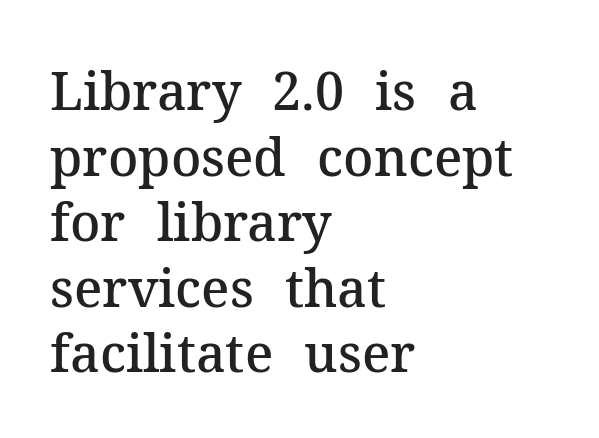
Q: Is the text bold? A: Semi-bold.
Q: Is the text italic (slanted)? A: No, it is upright.
Q: Is the typeface a serif or a sans-serif typeface? A: Serif.
Q: Is the text underlined? A: No.
Q: How is the paragraph aligned? A: Left-aligned.
Q: Is the spacing between letters normal or unusually wide? A: Normal.
Q: Is the spacing between lines tight, normal or loose? A: Normal.
Q: Width (condensed, normal, or wide)? A: Normal.
Q: Stroke contrast? A: Medium.
Q: x-height? A: Medium.
Q: Monospaced? A: No.
